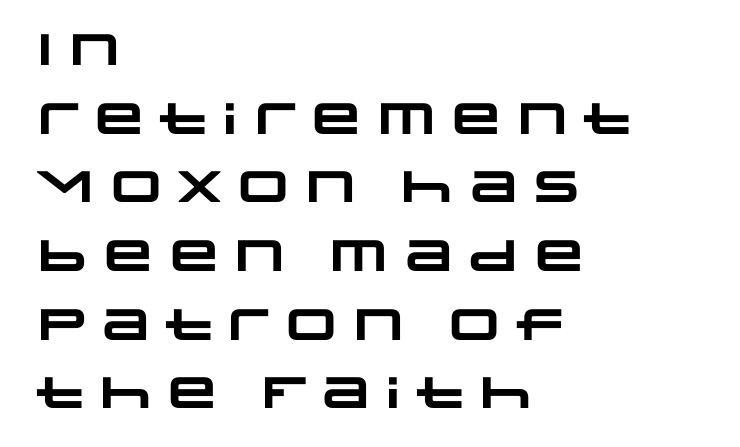
Short note: letters normally spaced. Summary of weight: heavy, a full bold. Letterform terminals end flat and unadorned throughout the passage. Think of a printed novel: that variable character pitch is what you see here. A normal amount of white space separates one row of letters from the next.
